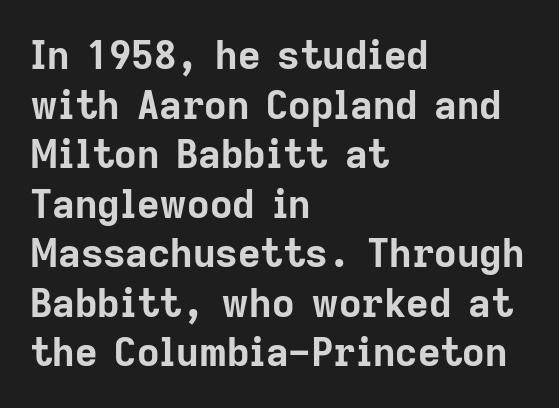
The image shows 39 px bold sans-serif type, upright; set left-aligned, normal line spacing (1.27x), normal letter spacing, not underlined; low stroke contrast and a medium x-height.
